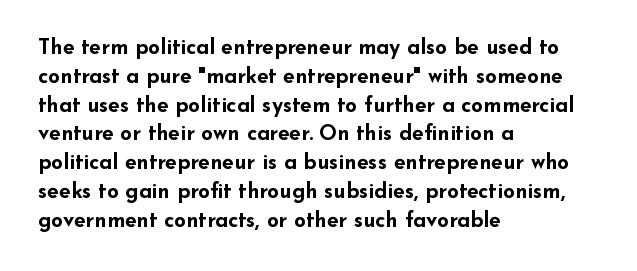
{"italic": "no", "bold": "yes", "underline": "no", "align": "left", "line_spacing": "normal", "line_spacing_ratio": 1.37, "letter_spacing": "normal", "letter_spacing_em": 0.0, "glyph_px": 21}
